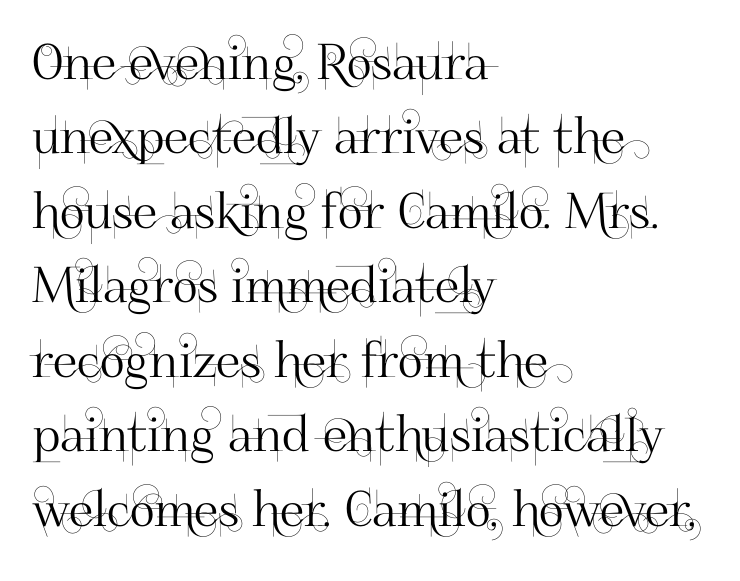
The image shows 49 px sans-serif type, upright; set left-aligned, normal line spacing (1.52x), normal letter spacing, not underlined; high stroke contrast and a small x-height.
